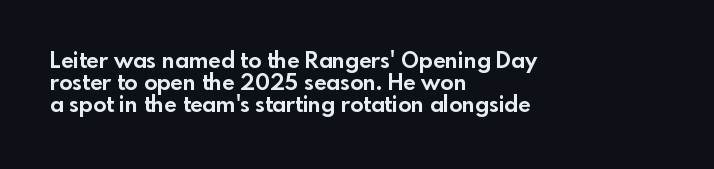
{"italic": "no", "bold": "yes", "underline": "no", "align": "left", "line_spacing": "tight", "line_spacing_ratio": 1.01, "letter_spacing": "normal", "letter_spacing_em": 0.0, "glyph_px": 22}
